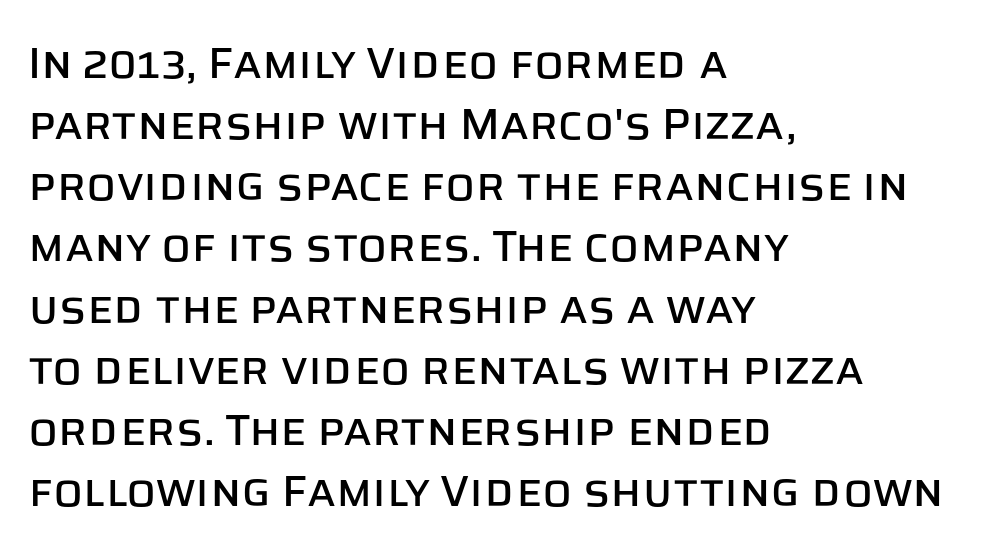
Unlike a traditional serif, this face leaves its strokes unadorned. Looks like regular typesetting: each glyph gets only the width it needs. Compared with typical paragraphs, the rows here are spaced about the same. The font's upright variant was chosen for this text. These lines are set flush left with a ragged right edge.
